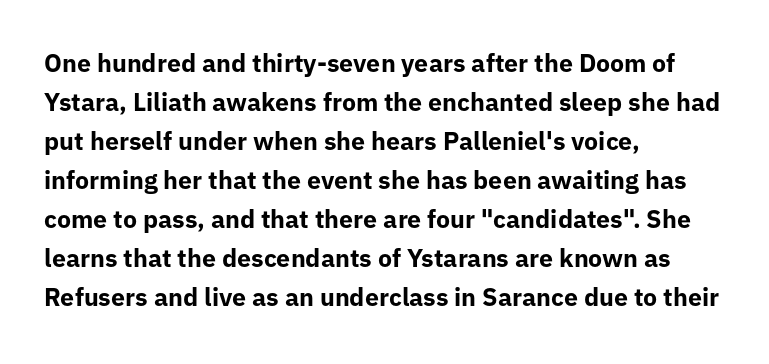
{"italic": "no", "bold": "yes", "underline": "no", "align": "left", "line_spacing": "normal", "line_spacing_ratio": 1.56, "letter_spacing": "normal", "letter_spacing_em": 0.0, "glyph_px": 25}
